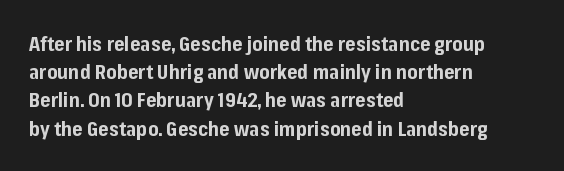
Upright lettering throughout. Each line starts at the same left margin while the right side varies. The passage shown has conventional tracking throughout. The glyphs have the mass of a bold cut. Summary of vertical rhythm: regular, with standard interline spacing. Words float on clear page, feet unadorned.
